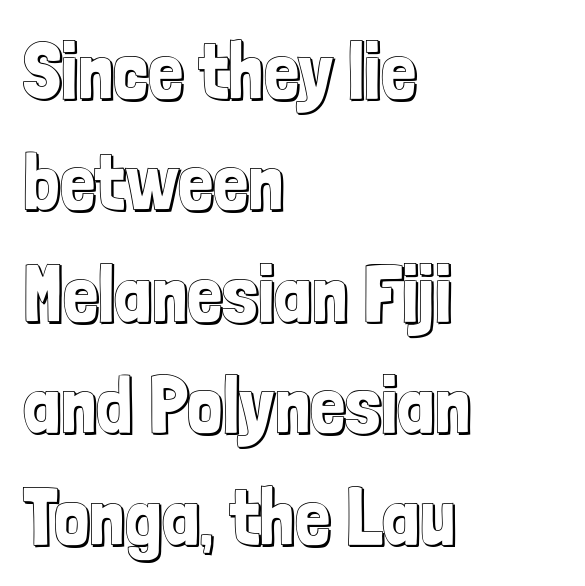
These lines are rendered in a variable-pitch font. In terms of letterspacing, this is plain default setting. The passage is arranged the way most books set body copy — flush left. Leading matches the norm, producing a regular column. No word sits above an underline. Does the lettering tilt? It doesn't — this is upright.
